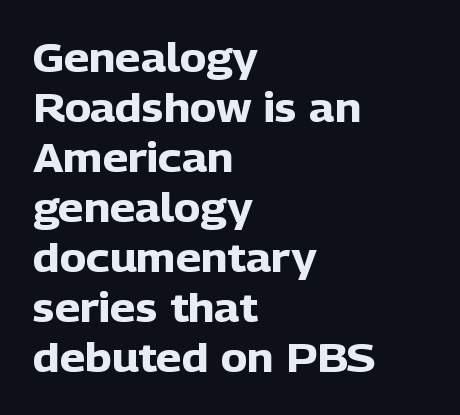
Q: Is the text bold? A: Yes.
Q: Is the text italic (slanted)? A: No, it is upright.
Q: Is the typeface a serif or a sans-serif typeface? A: Sans-serif.
Q: Is the text underlined? A: No.
Q: How is the paragraph aligned? A: Left-aligned.
Q: Is the spacing between letters normal or unusually wide? A: Normal.
Q: Is the spacing between lines tight, normal or loose? A: Normal.
Q: Width (condensed, normal, or wide)? A: Normal.
Q: Stroke contrast? A: Low.
Q: x-height? A: Medium.
Q: Monospaced? A: No.
